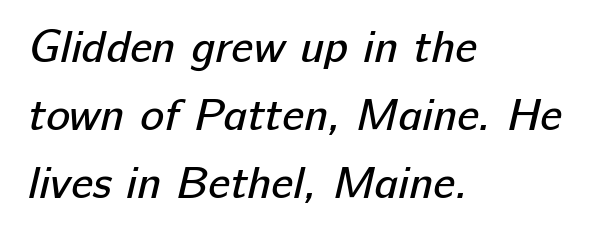
Q: Is the text bold? A: No.
Q: Is the typeface a serif or a sans-serif typeface? A: Sans-serif.
Q: Is the text underlined? A: No.
Q: How is the paragraph aligned? A: Left-aligned.
Q: Is the spacing between letters normal or unusually wide? A: Normal.
Q: Is the spacing between lines tight, normal or loose? A: Normal.
Q: Width (condensed, normal, or wide)? A: Normal.
Q: Stroke contrast? A: Low.
Q: x-height? A: Medium.
Q: Monospaced? A: No.
